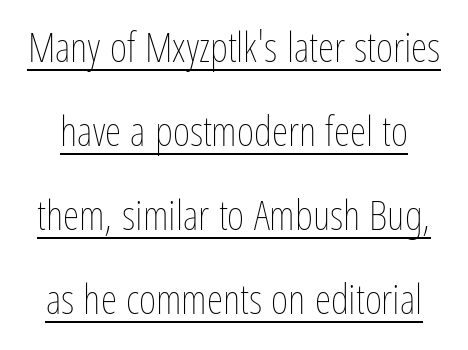
{"italic": "no", "bold": "no", "weight": "thin", "width": "condensed", "stroke_contrast": "low", "x_height": "medium", "monospaced": "no", "underline": "yes", "line_spacing": "loose", "line_spacing_ratio": 2.0, "letter_spacing": "normal", "letter_spacing_em": 0.0, "glyph_px": 42}
